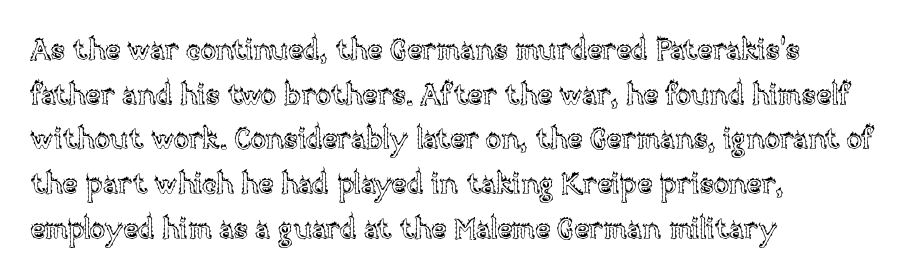
Leading: standard. The passage shown is typed in a proportional face where columns would drift. Nope, not italic — everything's standing straight. A bare baseline throughout the passage. Does extra space separate the letters? No, they use regular spacing.
